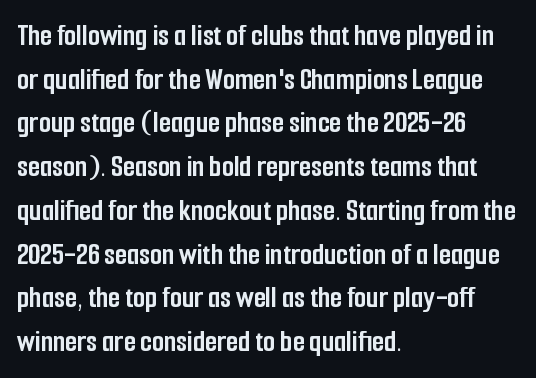
{"serif": "no", "italic": "no", "bold": "yes", "weight": "semibold", "width": "condensed", "stroke_contrast": "low", "x_height": "medium", "monospaced": "no", "underline": "no", "align": "left", "line_spacing": "normal", "line_spacing_ratio": 1.41, "letter_spacing": "normal", "letter_spacing_em": 0.0, "glyph_px": 31}
